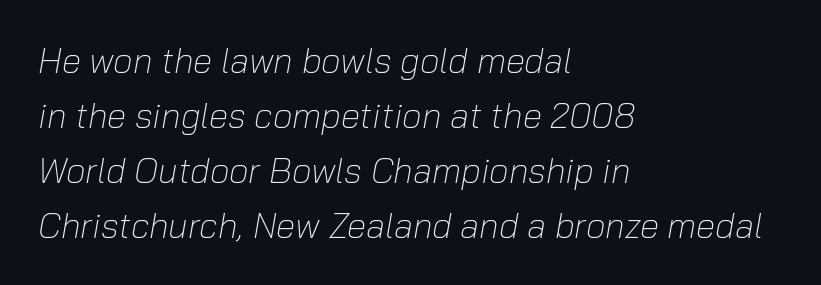
The image shows 35 px light type, italic (leaning right); set left-aligned, normal line spacing (1.57x), normal letter spacing, not underlined; low stroke contrast and a medium x-height.
